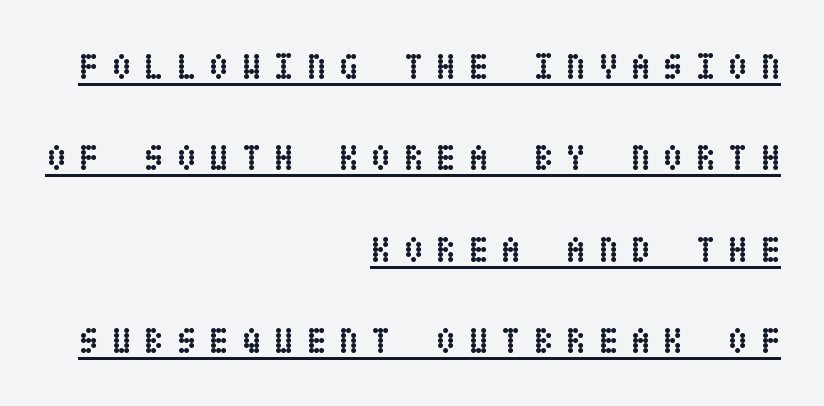
{"italic": "no", "bold": "yes", "weight": "semibold", "width": "condensed", "stroke_contrast": "low", "x_height": "large", "underline": "yes", "align": "right", "line_spacing": "loose", "line_spacing_ratio": 2.47, "letter_spacing": "wide", "letter_spacing_em": 0.33, "glyph_px": 37}
